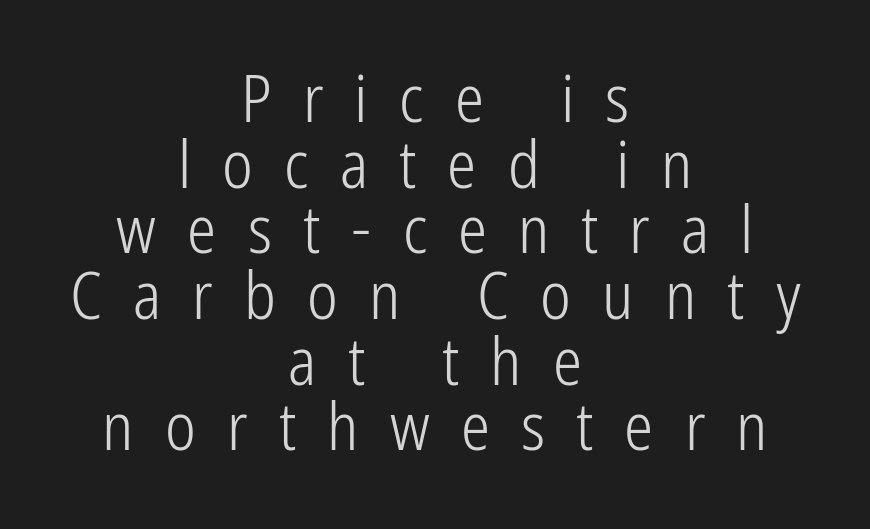
The strokes are not fattened; the text isn't bold. The rendering uses a small line-height, squeezing the rows. You could not count columns in this text — the font is proportionally spaced. Designer's note — italics off, roman on. The font family rendered here belongs to the sans-serif group.
